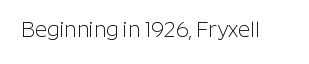
The passage shown is not underscored anywhere. The font's upright variant was chosen for this text. Stems here are at most as thick as an everyday book face. Observe the ordinary spacing: letters are neighbours, not strangers.
